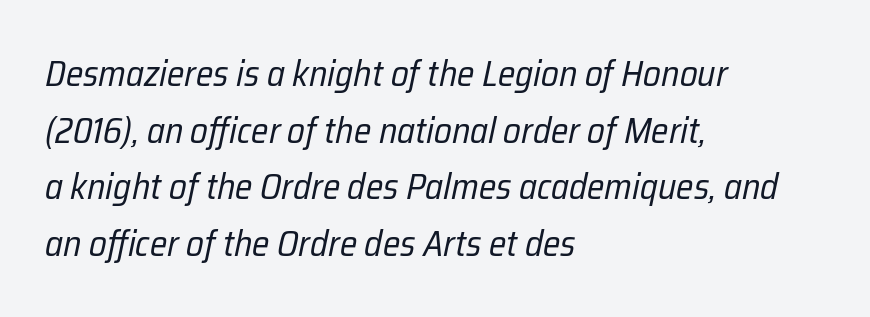
{"italic": "yes", "lean": "right", "slant_degrees": 12, "bold": "no", "weight": "regular", "width": "condensed", "stroke_contrast": "low", "x_height": "medium", "monospaced": "no", "underline": "no", "align": "left", "line_spacing": "normal", "line_spacing_ratio": 1.57, "letter_spacing": "normal", "letter_spacing_em": 0.0, "glyph_px": 36}
